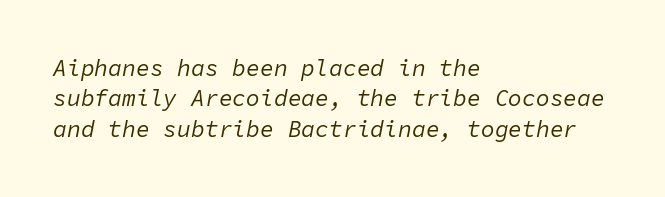
{"italic": "yes", "lean": "right", "slant_degrees": 11, "bold": "no", "underline": "no", "align": "left", "line_spacing": "normal", "line_spacing_ratio": 1.32, "letter_spacing": "normal", "letter_spacing_em": 0.0, "glyph_px": 23}
